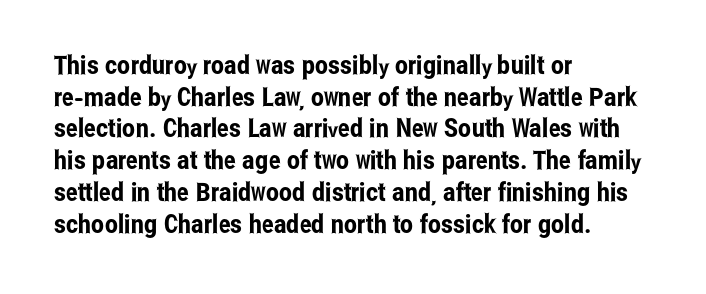
The image shows 26 px text type, upright; set left-aligned, line spacing 1.22x, normal letter spacing, not underlined.
